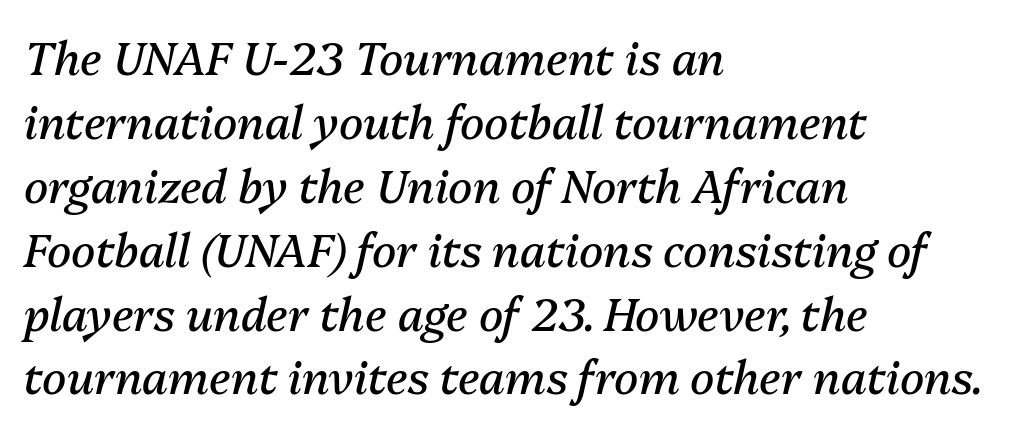
{"italic": "yes", "lean": "right", "slant_degrees": 13, "bold": "no", "weight": "regular", "width": "normal", "stroke_contrast": "medium", "x_height": "medium", "monospaced": "no", "underline": "no", "align": "left", "line_spacing": "normal", "line_spacing_ratio": 1.42, "letter_spacing": "normal", "letter_spacing_em": 0.0, "glyph_px": 45}
